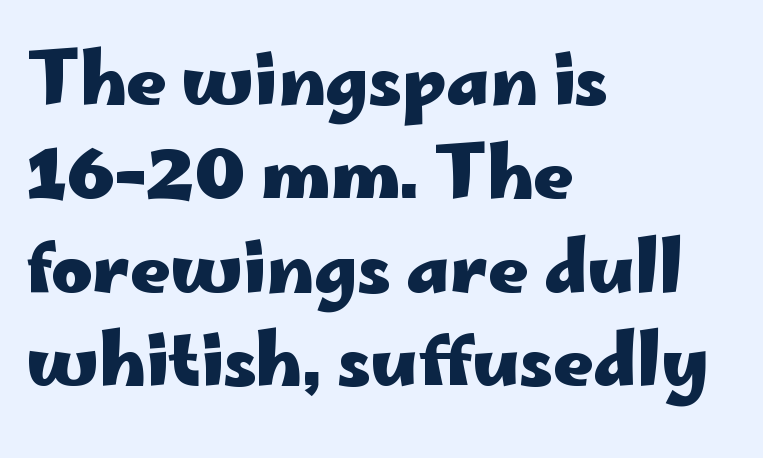
Q: Is the text bold? A: Yes.
Q: Is the text italic (slanted)? A: No, it is upright.
Q: Is the typeface a serif or a sans-serif typeface? A: Sans-serif.
Q: Is the text underlined? A: No.
Q: How is the paragraph aligned? A: Left-aligned.
Q: Is the spacing between letters normal or unusually wide? A: Normal.
Q: Is the spacing between lines tight, normal or loose? A: Normal.
Q: Width (condensed, normal, or wide)? A: Wide.
Q: Stroke contrast? A: Low.
Q: x-height? A: Small.
Q: Monospaced? A: No.
